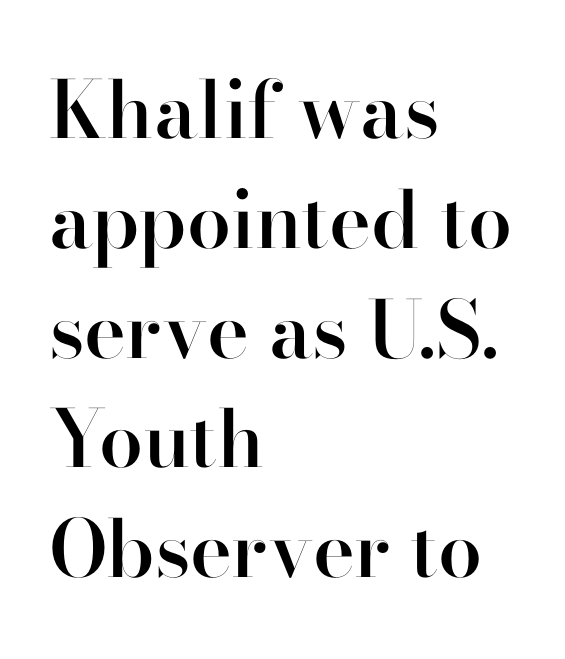
{"serif": "yes", "italic": "no", "bold": "semi", "weight": "semibold", "width": "normal", "stroke_contrast": "high", "x_height": "small", "monospaced": "no", "underline": "no", "align": "left", "line_spacing": "normal", "line_spacing_ratio": 1.39, "letter_spacing": "normal", "letter_spacing_em": 0.0, "glyph_px": 79}
